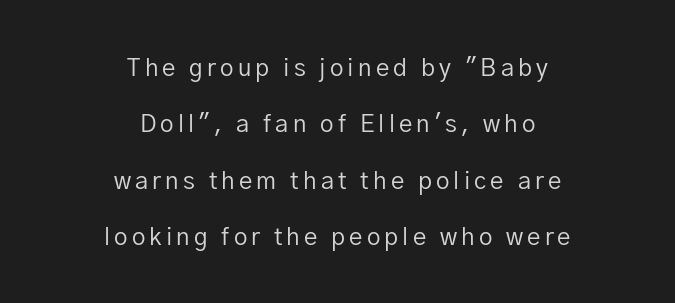
The image shows 24 px text type, upright; set centered, loose line spacing (2.35x), not underlined.
